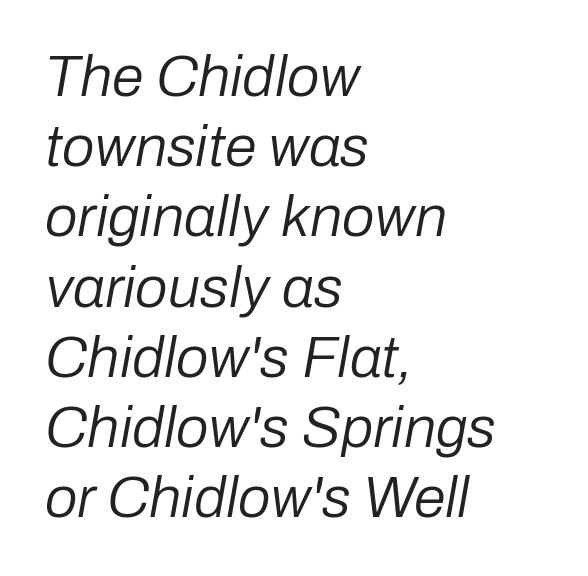
The image shows 58 px regular-weight type, italic (leaning right); set left-aligned, line spacing 1.21x, normal letter spacing, not underlined; low stroke contrast and a medium x-height.
